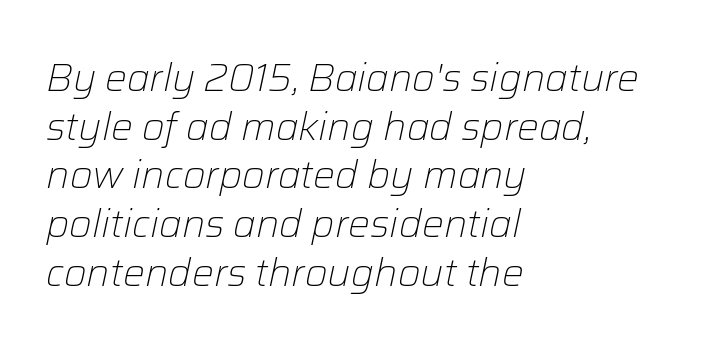
The zone under the glyphs is completely vacant. Here the designer chose a conventional face with non-uniform glyph widths. Each line starts at the same left margin while the right side varies. Bold? No — there's no thickening of the strokes. Here the glyphs are tracked normally, forming tight word shapes. Baseline-to-baseline distance is the conventional proportion of letter height.
